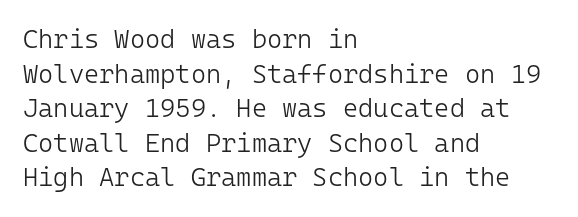
Q: Is the text bold? A: No.
Q: Is the text italic (slanted)? A: No, it is upright.
Q: Is the text underlined? A: No.
Q: How is the paragraph aligned? A: Left-aligned.
Q: Is the spacing between letters normal or unusually wide? A: Normal.
Q: Is the spacing between lines tight, normal or loose? A: Normal.
